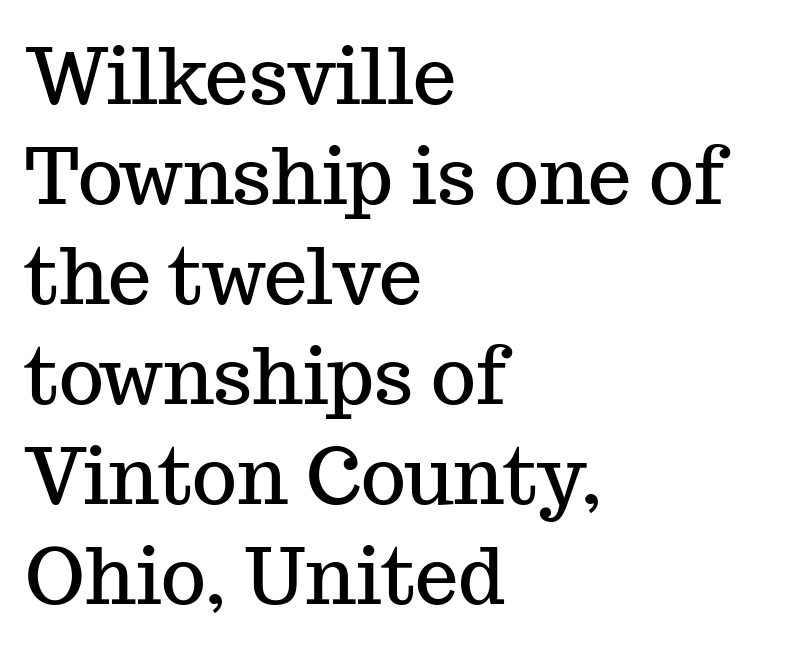
Q: Is the text italic (slanted)? A: No, it is upright.
Q: Is the typeface a serif or a sans-serif typeface? A: Serif.
Q: Is the text underlined? A: No.
Q: How is the paragraph aligned? A: Left-aligned.
Q: Is the spacing between letters normal or unusually wide? A: Normal.
Q: Is the spacing between lines tight, normal or loose? A: Normal.
Q: Width (condensed, normal, or wide)? A: Normal.
Q: Stroke contrast? A: Medium.
Q: x-height? A: Medium.
Q: Monospaced? A: No.
